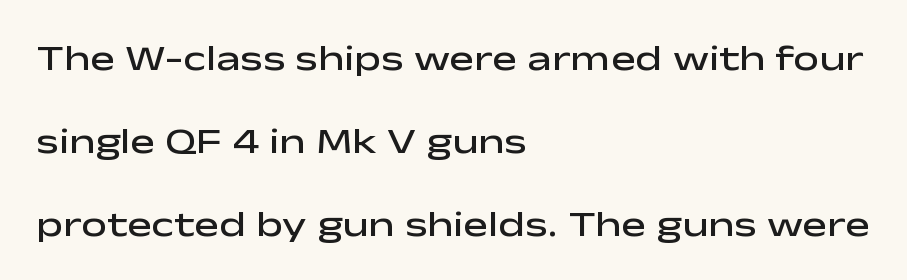
Q: Is the text bold? A: Semi-bold.
Q: Is the text italic (slanted)? A: No, it is upright.
Q: Is the typeface a serif or a sans-serif typeface? A: Sans-serif.
Q: Is the text underlined? A: No.
Q: How is the paragraph aligned? A: Left-aligned.
Q: Is the spacing between letters normal or unusually wide? A: Normal.
Q: Is the spacing between lines tight, normal or loose? A: Loose.
Q: Width (condensed, normal, or wide)? A: Wide.
Q: Stroke contrast? A: Low.
Q: x-height? A: Medium.
Q: Monospaced? A: No.
